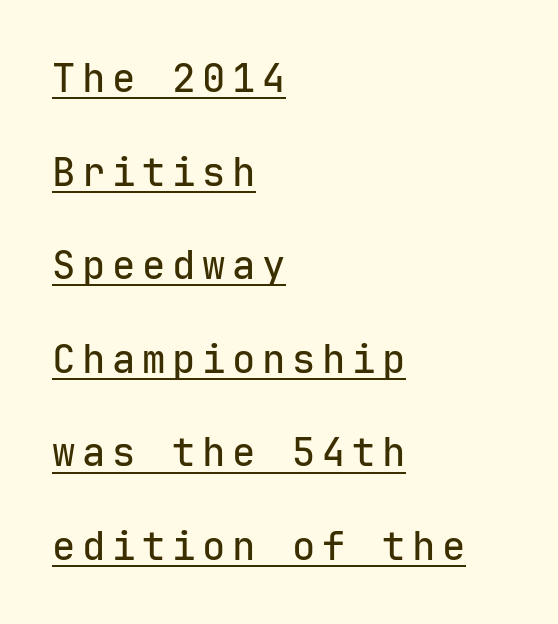
The image shows 39 px sans-serif type, upright, monospaced; set left-aligned, loose line spacing (2.4x), underlined; low stroke contrast and a medium x-height.
